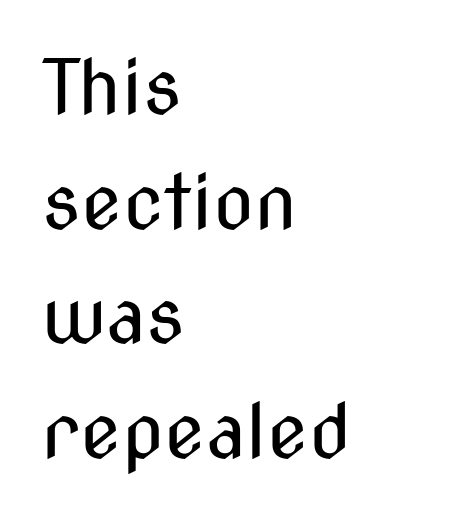
Q: Is the text bold? A: No.
Q: Is the text italic (slanted)? A: No, it is upright.
Q: Is the typeface a serif or a sans-serif typeface? A: Sans-serif.
Q: Is the text underlined? A: No.
Q: How is the paragraph aligned? A: Left-aligned.
Q: Is the spacing between letters normal or unusually wide? A: Normal.
Q: Is the spacing between lines tight, normal or loose? A: Normal.
Q: Width (condensed, normal, or wide)? A: Condensed.
Q: Stroke contrast? A: Medium.
Q: x-height? A: Medium.
Q: Monospaced? A: No.
